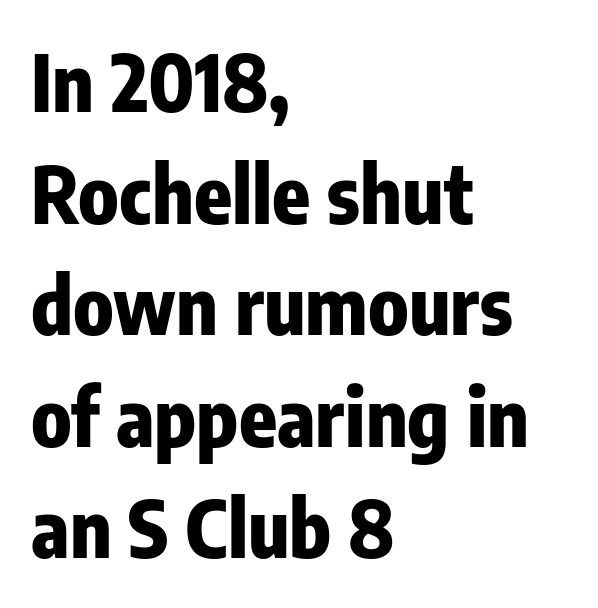
The image shows 78 px heavy, condensed sans-serif type, upright; set left-aligned, normal line spacing (1.43x), normal letter spacing, not underlined; low stroke contrast and a medium x-height.
